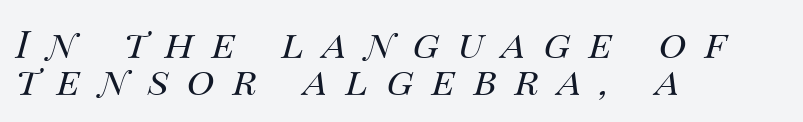
Letters rest on an invisible, unmarked baseline. Horizontally, the lines are justified to the leading edge only. Posture: slanted. Spacing between characters has been opened up far beyond the box default.
